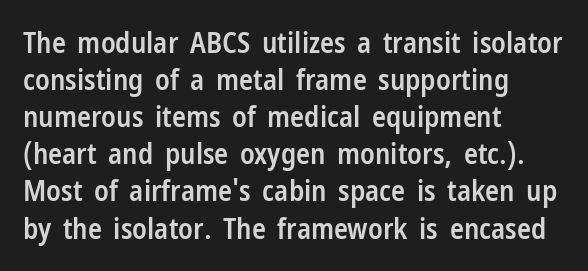
These lines were composed using upright roman letters. The rendering uses a moderate line-height, typical for paragraphs. Here the glyphs are tracked normally, forming tight word shapes. What weight is shown? A semibold, between regular and bold. The rendering uses natural spacing where letterforms have individual widths.
